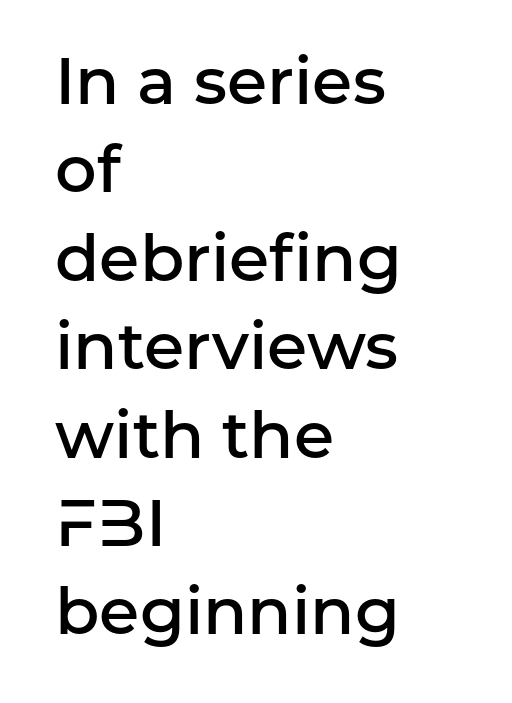
{"serif": "no", "italic": "no", "bold": "semi", "weight": "semibold", "width": "normal", "stroke_contrast": "low", "x_height": "medium", "monospaced": "no", "underline": "no", "align": "left", "line_spacing": "normal", "line_spacing_ratio": 1.36, "letter_spacing": "normal", "letter_spacing_em": 0.0, "glyph_px": 65}
